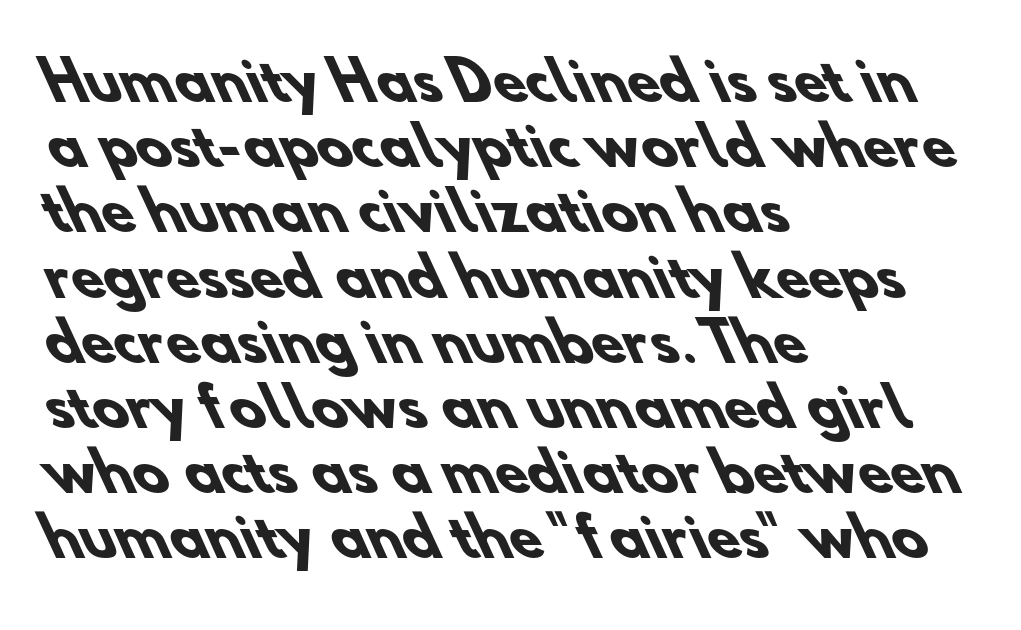
{"serif": "no", "bold": "yes", "weight": "heavy", "width": "normal", "stroke_contrast": "low", "x_height": "small", "monospaced": "no", "underline": "no", "align": "left", "line_spacing_ratio": 1.23, "letter_spacing": "normal", "letter_spacing_em": 0.0, "glyph_px": 53}
